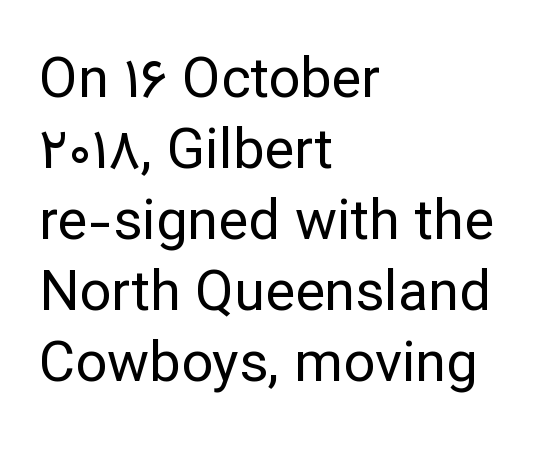
Q: Is the text bold? A: No.
Q: Is the text italic (slanted)? A: No, it is upright.
Q: Is the typeface a serif or a sans-serif typeface? A: Sans-serif.
Q: Is the text underlined? A: No.
Q: How is the paragraph aligned? A: Left-aligned.
Q: Is the spacing between letters normal or unusually wide? A: Normal.
Q: Is the spacing between lines tight, normal or loose? A: Normal.
Q: Width (condensed, normal, or wide)? A: Normal.
Q: Stroke contrast? A: Low.
Q: x-height? A: Medium.
Q: Monospaced? A: No.
